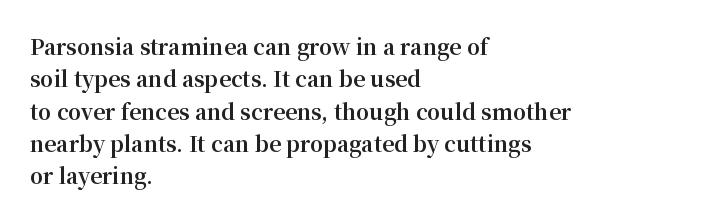
{"italic": "no", "bold": "yes", "underline": "no", "align": "left", "line_spacing": "normal", "line_spacing_ratio": 1.54, "letter_spacing": "normal", "letter_spacing_em": 0.0, "glyph_px": 21}
